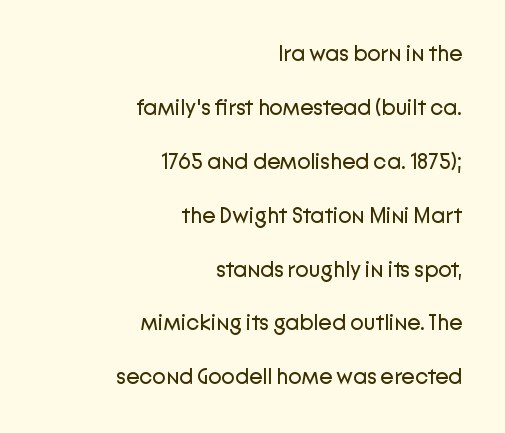
The image shows 22 px text type, upright; set right-aligned, loose line spacing (2.45x), normal letter spacing, not underlined.
